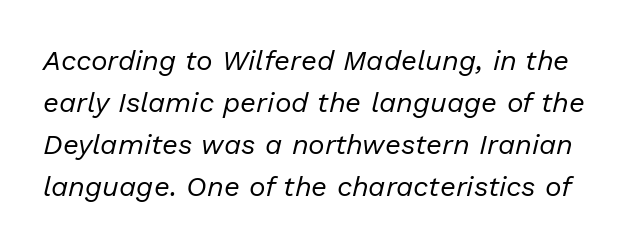
Q: Is the text bold? A: No.
Q: Is the text italic (slanted)? A: Yes, it leans right by about 13 degrees.
Q: Is the text underlined? A: No.
Q: Is the spacing between letters normal or unusually wide? A: Normal.
Q: Is the spacing between lines tight, normal or loose? A: Normal.
Q: Width (condensed, normal, or wide)? A: Normal.
Q: Stroke contrast? A: Low.
Q: x-height? A: Medium.
Q: Monospaced? A: No.
